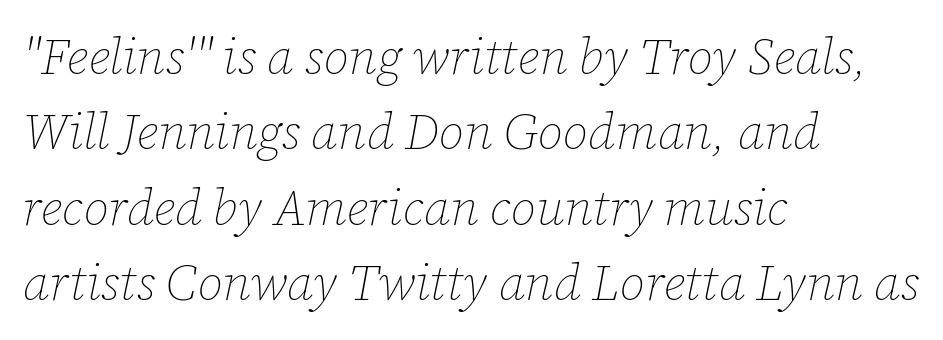
{"italic": "yes", "lean": "right", "slant_degrees": 12, "bold": "no", "weight": "thin", "width": "normal", "stroke_contrast": "low", "x_height": "medium", "monospaced": "no", "underline": "no", "align": "left", "line_spacing": "normal", "line_spacing_ratio": 1.51, "letter_spacing": "normal", "letter_spacing_em": 0.0, "glyph_px": 50}
